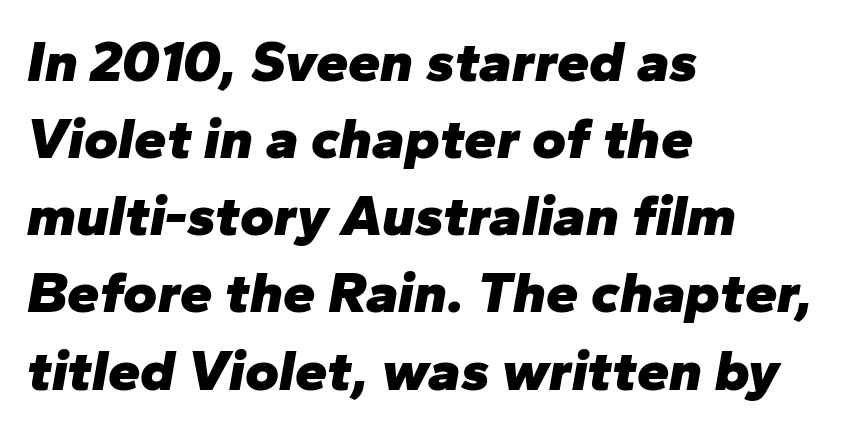
Q: Is the text bold? A: Yes.
Q: Is the text italic (slanted)? A: Yes, it leans right by about 10 degrees.
Q: Is the text underlined? A: No.
Q: How is the paragraph aligned? A: Left-aligned.
Q: Is the spacing between letters normal or unusually wide? A: Normal.
Q: Is the spacing between lines tight, normal or loose? A: Normal.
Q: Width (condensed, normal, or wide)? A: Normal.
Q: Stroke contrast? A: Low.
Q: x-height? A: Medium.
Q: Monospaced? A: No.
